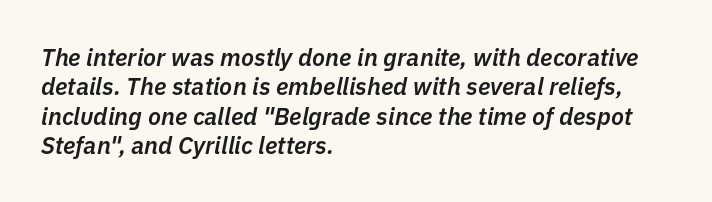
Q: Is the text bold? A: Semi-bold.
Q: Is the text italic (slanted)? A: Yes, it leans right by about 11 degrees.
Q: Is the text underlined? A: No.
Q: How is the paragraph aligned? A: Left-aligned.
Q: Is the spacing between letters normal or unusually wide? A: Normal.
